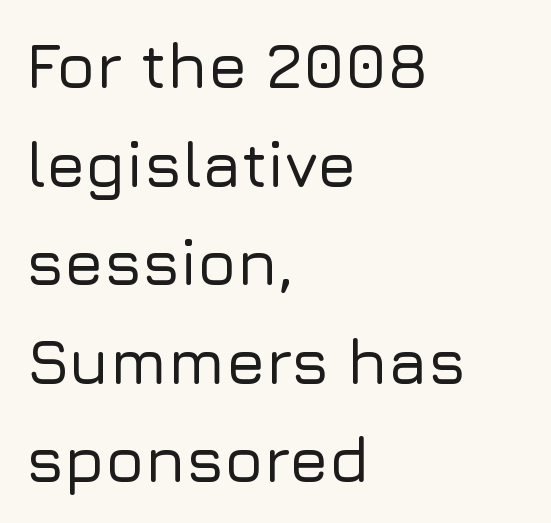
Q: Is the text italic (slanted)? A: No, it is upright.
Q: Is the typeface a serif or a sans-serif typeface? A: Sans-serif.
Q: Is the text underlined? A: No.
Q: How is the paragraph aligned? A: Left-aligned.
Q: Is the spacing between letters normal or unusually wide? A: Normal.
Q: Is the spacing between lines tight, normal or loose? A: Normal.
Q: Width (condensed, normal, or wide)? A: Normal.
Q: Stroke contrast? A: Low.
Q: x-height? A: Medium.
Q: Monospaced? A: No.
